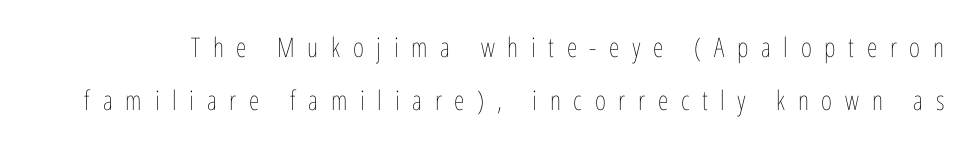
The image shows 27 px text type, upright; set loose line spacing (1.97x), unusually wide letter spacing (+0.47 em), not underlined.
